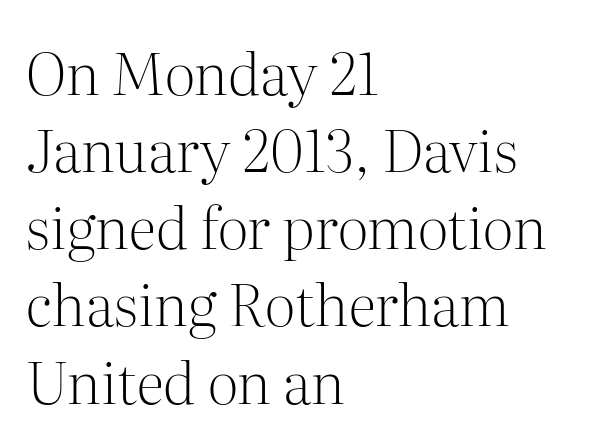
Q: Is the text bold? A: No.
Q: Is the text italic (slanted)? A: No, it is upright.
Q: Is the typeface a serif or a sans-serif typeface? A: Serif.
Q: Is the text underlined? A: No.
Q: How is the paragraph aligned? A: Left-aligned.
Q: Is the spacing between letters normal or unusually wide? A: Normal.
Q: Is the spacing between lines tight, normal or loose? A: Normal.
Q: Width (condensed, normal, or wide)? A: Normal.
Q: Stroke contrast? A: Medium.
Q: x-height? A: Medium.
Q: Monospaced? A: No.
